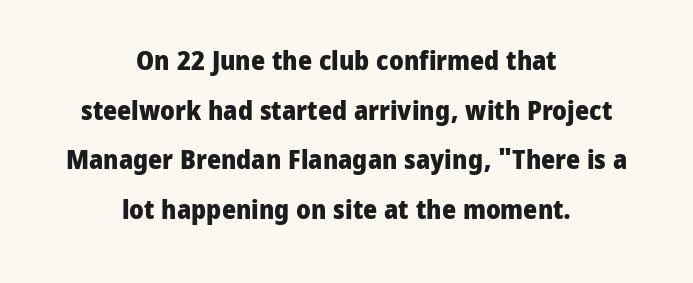
The image shows 27 px bold type, upright; set centered, line spacing 1.84x, normal letter spacing, not underlined.
